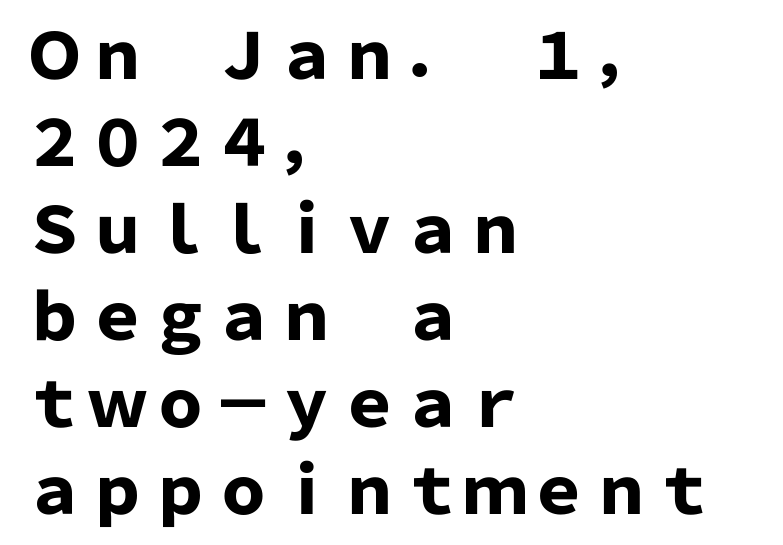
Q: Is the text bold? A: Yes.
Q: Is the text italic (slanted)? A: No, it is upright.
Q: Is the typeface a serif or a sans-serif typeface? A: Sans-serif.
Q: Is the text underlined? A: No.
Q: How is the paragraph aligned? A: Left-aligned.
Q: Is the spacing between letters normal or unusually wide? A: Normal.
Q: Is the spacing between lines tight, normal or loose? A: Normal.
Q: Width (condensed, normal, or wide)? A: Normal.
Q: Stroke contrast? A: Low.
Q: x-height? A: Medium.
Q: Monospaced? A: No.
